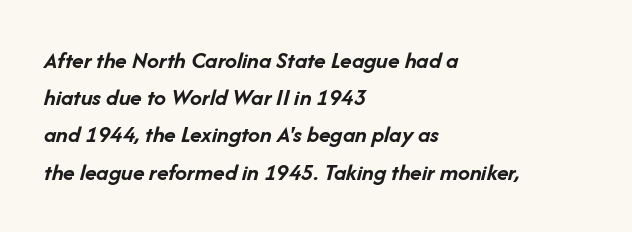
Q: Is the text bold? A: Yes.
Q: Is the text italic (slanted)? A: Yes, it leans right by about 14 degrees.
Q: Is the text underlined? A: No.
Q: How is the paragraph aligned? A: Left-aligned.
Q: Is the spacing between letters normal or unusually wide? A: Normal.
Q: Is the spacing between lines tight, normal or loose? A: Normal.
